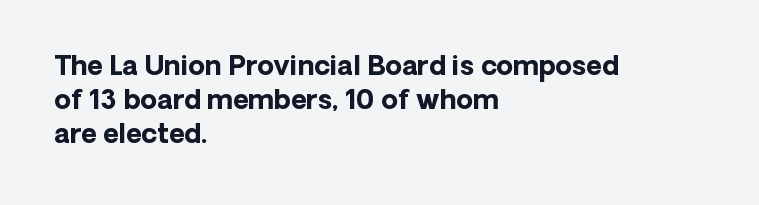
Q: Is the text bold? A: Yes.
Q: Is the text italic (slanted)? A: No, it is upright.
Q: Is the text underlined? A: No.
Q: How is the paragraph aligned? A: Left-aligned.
Q: Is the spacing between letters normal or unusually wide? A: Normal.
Q: Is the spacing between lines tight, normal or loose? A: Normal.
